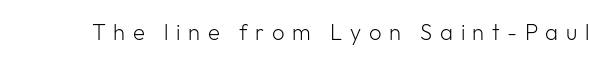
{"italic": "no", "bold": "no", "underline": "no", "letter_spacing": "wide", "letter_spacing_em": 0.34, "glyph_px": 22}
